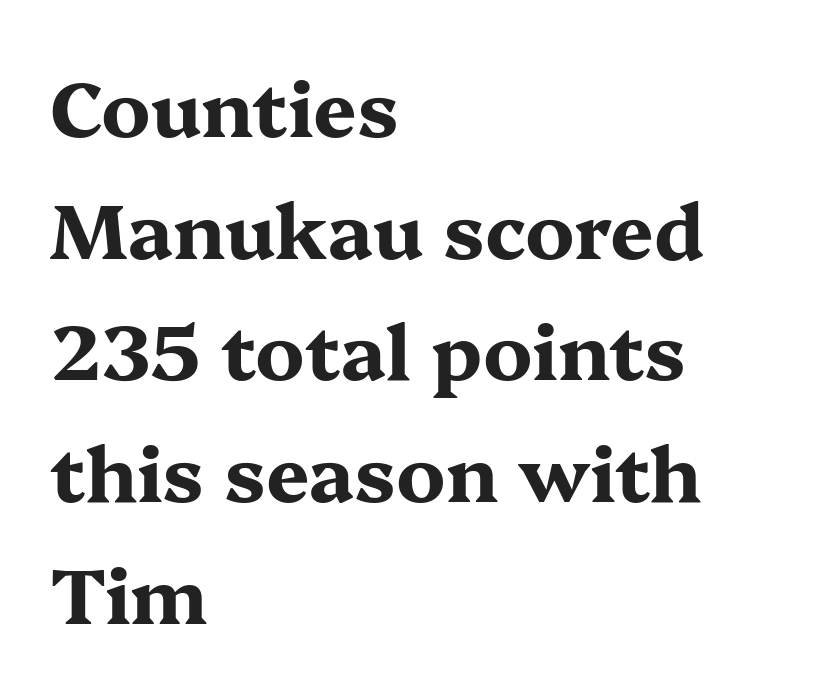
Quick note: interline space is typical. If you drew a ruler down the left edge, every line would touch it. Standard letterfit; no display-style spreading of the glyphs. Looks like regular typesetting: each glyph gets only the width it needs. The strokes are fattened all the way to bold.
